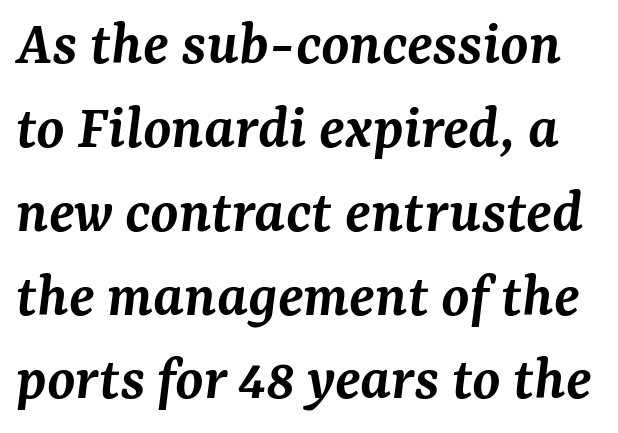
Each letter's strokes conclude with small projecting serifs. Interline gaps are of average width in this sample. A typesetter would call this zero additional tracking. A bare baseline throughout the passage. Is this a fixed-width face? No — the glyphs have proportional, varying widths.
